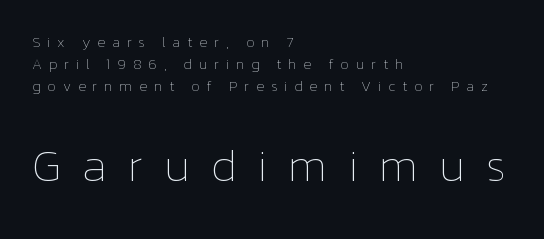
Q: Is the text bold? A: No.
Q: Is the text italic (slanted)? A: No, it is upright.
Q: Is the text underlined? A: No.
Q: How is the paragraph aligned? A: Left-aligned.
Q: Is the spacing between letters normal or unusually wide? A: Unusually wide.
Q: Is the spacing between lines tight, normal or loose? A: Normal.
Q: Which block of text is set in a larger size, the first (top) or the second (bottom)? A: The second (bottom) one.
Q: Width (condensed, normal, or wide)? A: Normal.
Q: Stroke contrast? A: Low.
Q: x-height? A: Medium.
Q: Monospaced? A: No.
